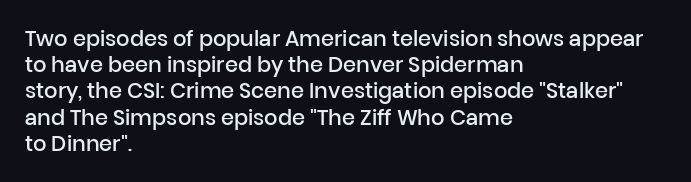
{"italic": "no", "bold": "semi", "underline": "no", "align": "left", "line_spacing": "normal", "line_spacing_ratio": 1.25, "letter_spacing": "normal", "letter_spacing_em": 0.0, "glyph_px": 21}
